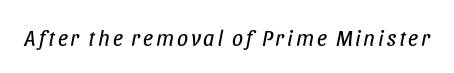
Q: Is the text bold? A: No.
Q: Is the text italic (slanted)? A: Yes, it leans right by about 11 degrees.
Q: Is the text underlined? A: No.
